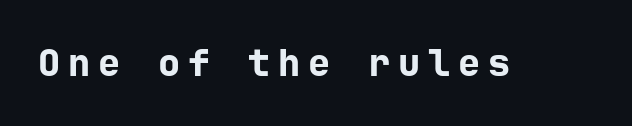
Q: Is the text bold? A: Yes.
Q: Is the text italic (slanted)? A: No, it is upright.
Q: Is the typeface a serif or a sans-serif typeface? A: Sans-serif.
Q: Is the text underlined? A: No.
Q: Is the spacing between letters normal or unusually wide? A: Unusually wide.
Q: Width (condensed, normal, or wide)? A: Normal.
Q: Stroke contrast? A: Low.
Q: x-height? A: Medium.
